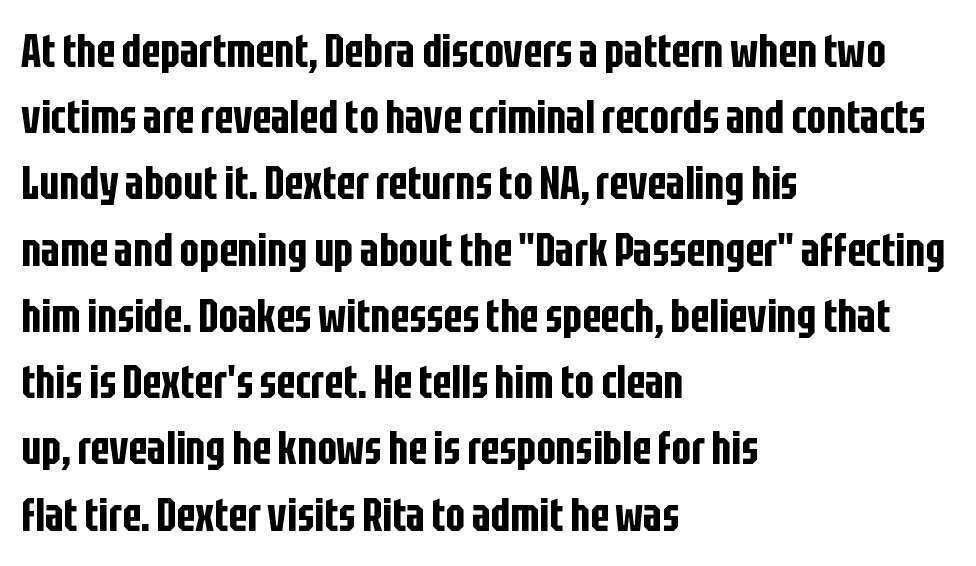
The image shows 46 px condensed sans-serif type, upright; set left-aligned, normal line spacing (1.44x), normal letter spacing, not underlined; low stroke contrast and a large x-height.
